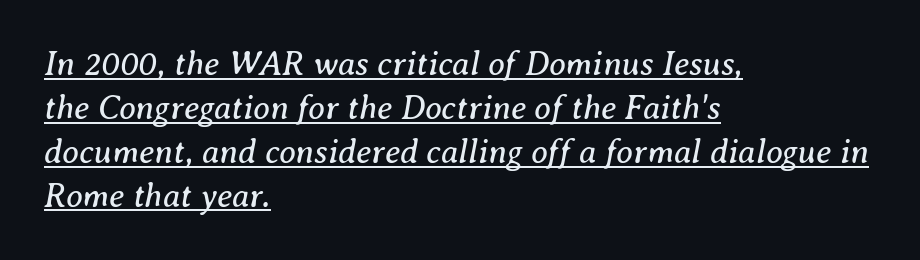
The image shows 34 px regular-weight serif type, italic (leaning right); set left-aligned, normal line spacing (1.29x), normal letter spacing, underlined; medium stroke contrast and a medium x-height.
